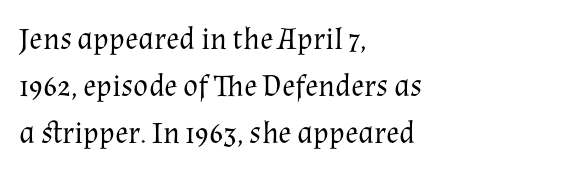
{"serif": "yes", "italic": "no", "bold": "no", "weight": "regular", "width": "normal", "stroke_contrast": "medium", "x_height": "medium", "monospaced": "no", "underline": "no", "align": "left", "line_spacing": "normal", "line_spacing_ratio": 1.51, "letter_spacing": "normal", "letter_spacing_em": 0.0, "glyph_px": 31}
